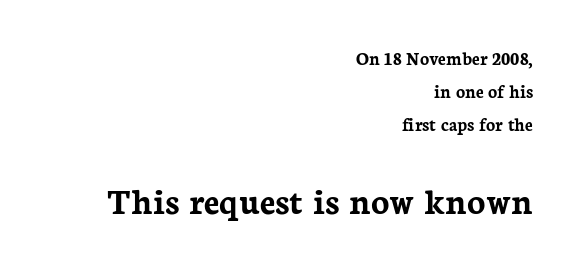
{"serif": "yes", "italic": "no", "bold": "yes", "weight": "semibold", "width": "normal", "stroke_contrast": "low", "x_height": "medium", "monospaced": "no", "underline": "no", "align": "right", "line_spacing_ratio": 1.73, "letter_spacing": "normal", "letter_spacing_em": 0.0, "larger_block": "second", "size_ratio": 2.0, "glyph_px": 38}
